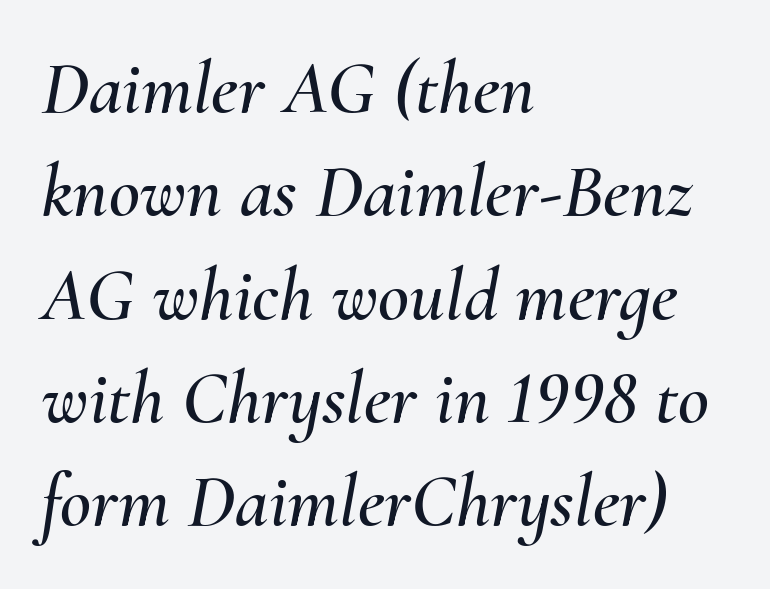
The image shows 76 px text type, italic (leaning right); set left-aligned, normal line spacing (1.36x), normal letter spacing, not underlined; medium stroke contrast and a small x-height.
